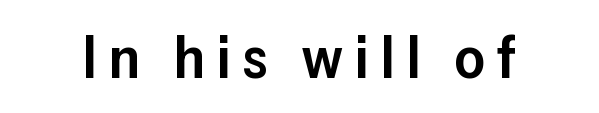
You can tell from the bare stems that sans-serif type was used. The specimen omits any rule beneath the text block's lines. You could not count columns in this text — the font is proportionally spaced. The face used here is rendered with a markedly widened letterfit. Posture: upright roman. Is the type bold? Partly — it's a semibold, heavier than regular but not fully bold.
